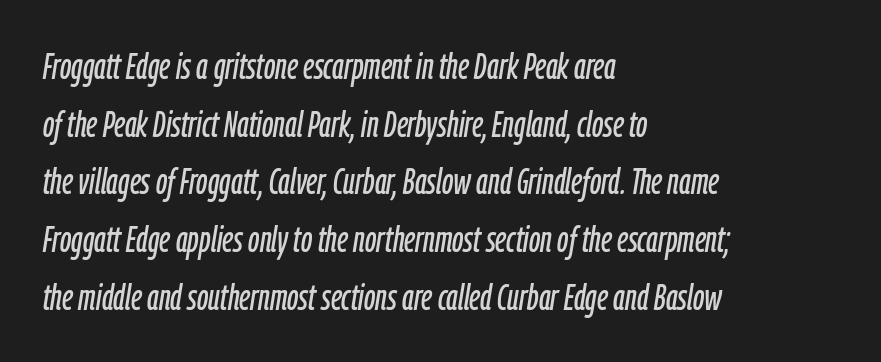
{"italic": "yes", "lean": "right", "slant_degrees": 9, "width": "condensed", "stroke_contrast": "low", "x_height": "medium", "monospaced": "no", "underline": "no", "align": "left", "line_spacing": "normal", "line_spacing_ratio": 1.56, "letter_spacing": "normal", "letter_spacing_em": 0.0, "glyph_px": 37}
